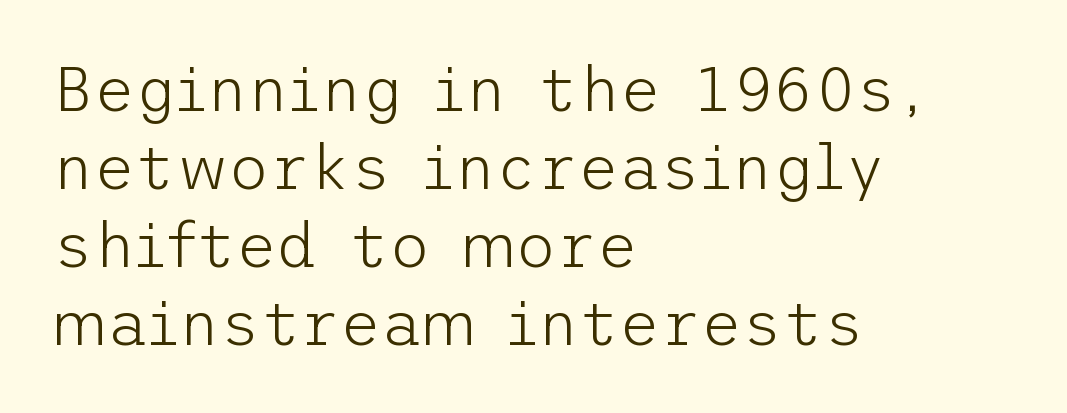
Q: Is the text bold? A: No.
Q: Is the text italic (slanted)? A: No, it is upright.
Q: Is the typeface a serif or a sans-serif typeface? A: Sans-serif.
Q: Is the text underlined? A: No.
Q: How is the paragraph aligned? A: Left-aligned.
Q: Is the spacing between letters normal or unusually wide? A: Normal.
Q: Width (condensed, normal, or wide)? A: Normal.
Q: Stroke contrast? A: Low.
Q: x-height? A: Medium.
